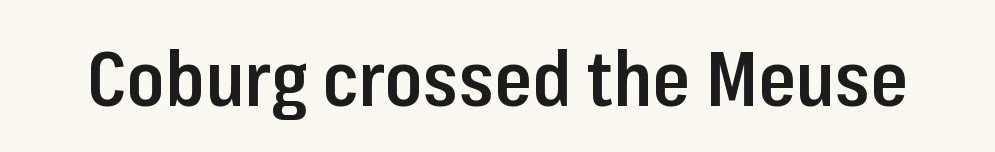
{"serif": "no", "italic": "no", "bold": "semi", "weight": "semibold", "width": "condensed", "stroke_contrast": "low", "x_height": "medium", "monospaced": "no", "underline": "no", "letter_spacing": "normal", "letter_spacing_em": 0.0, "glyph_px": 76}
